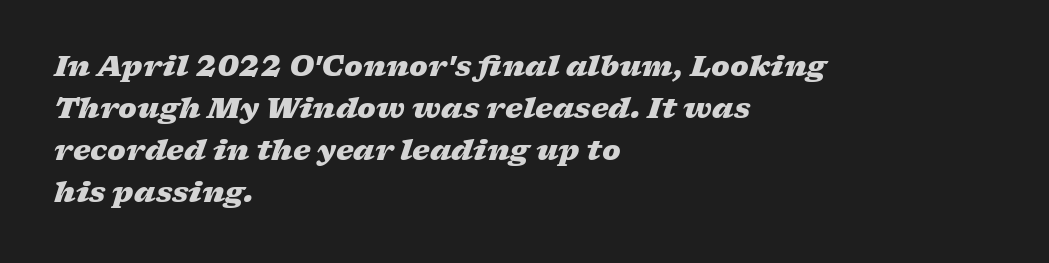
The gaps between neighbouring characters are ordinary and unremarkable. Quick note: underline off. The sample has been set heavy, in full bold. Caption: multi-line text, flush left, ragged right. Do the characters align in a grid? No, the font is proportional.
